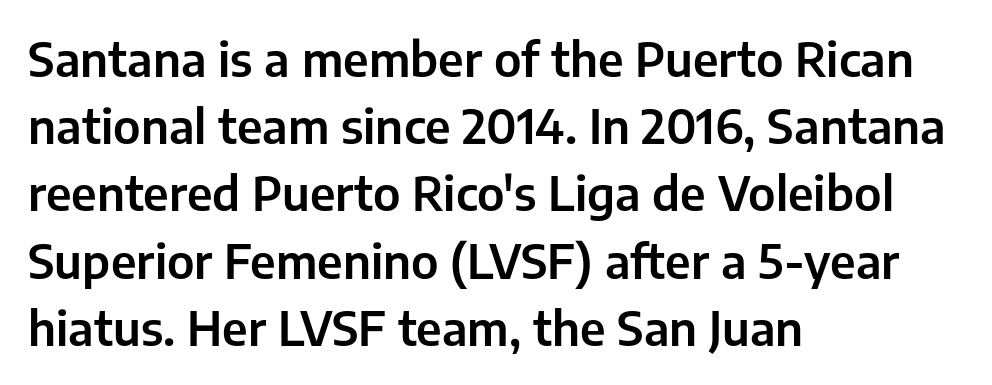
Q: Is the text italic (slanted)? A: No, it is upright.
Q: Is the typeface a serif or a sans-serif typeface? A: Sans-serif.
Q: Is the text underlined? A: No.
Q: How is the paragraph aligned? A: Left-aligned.
Q: Is the spacing between letters normal or unusually wide? A: Normal.
Q: Is the spacing between lines tight, normal or loose? A: Normal.
Q: Width (condensed, normal, or wide)? A: Normal.
Q: Stroke contrast? A: Low.
Q: x-height? A: Medium.
Q: Monospaced? A: No.
